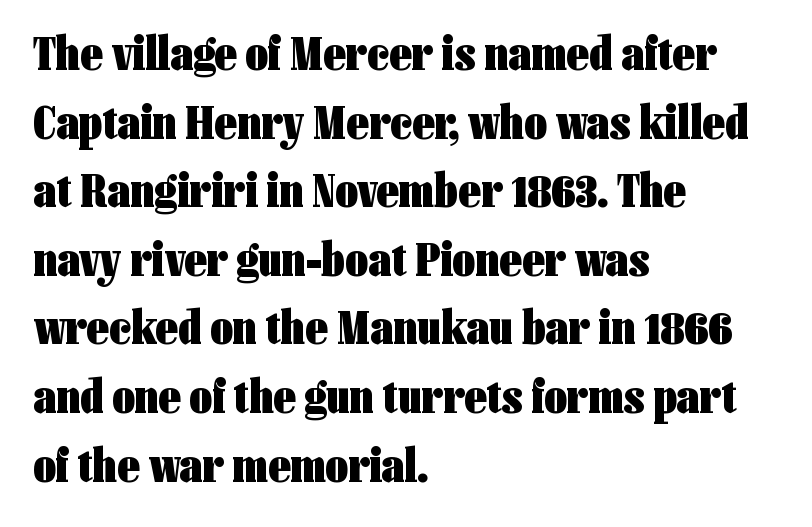
The image shows 49 px heavy, condensed sans-serif type, upright; set left-aligned, normal line spacing (1.4x), normal letter spacing, not underlined; low stroke contrast and a medium x-height.
